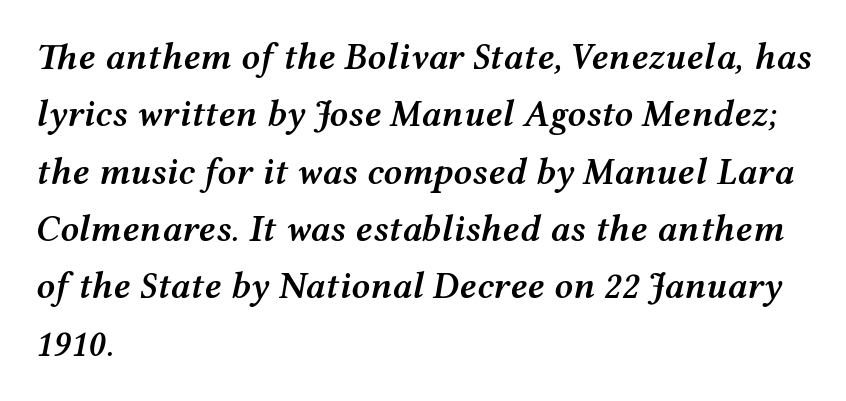
{"italic": "yes", "lean": "right", "slant_degrees": 12, "bold": "semi", "weight": "semibold", "width": "wide", "stroke_contrast": "medium", "x_height": "medium", "monospaced": "no", "underline": "no", "align": "left", "line_spacing": "normal", "line_spacing_ratio": 1.55, "letter_spacing": "normal", "letter_spacing_em": 0.0, "glyph_px": 37}
